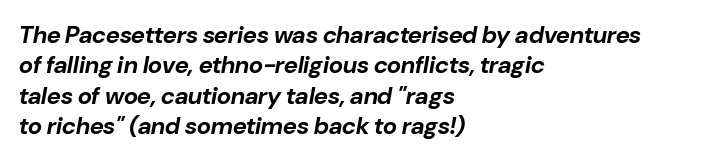
The image shows 24 px bold type, italic (leaning right); set left-aligned, normal line spacing (1.27x), normal letter spacing, not underlined.
